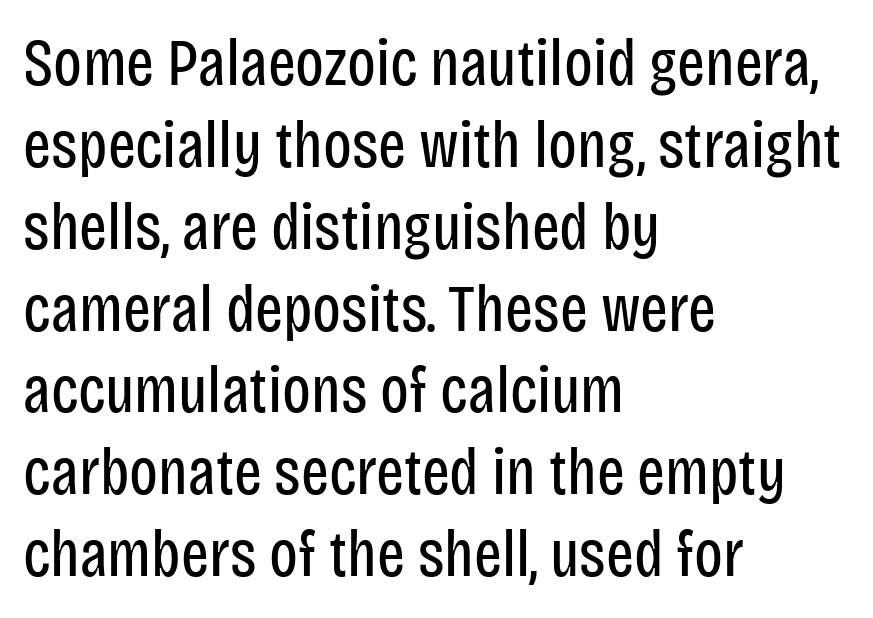
Q: Is the text bold? A: No.
Q: Is the text italic (slanted)? A: No, it is upright.
Q: Is the typeface a serif or a sans-serif typeface? A: Sans-serif.
Q: Is the text underlined? A: No.
Q: How is the paragraph aligned? A: Left-aligned.
Q: Is the spacing between letters normal or unusually wide? A: Normal.
Q: Width (condensed, normal, or wide)? A: Condensed.
Q: Stroke contrast? A: Low.
Q: x-height? A: Large.
Q: Monospaced? A: No.
